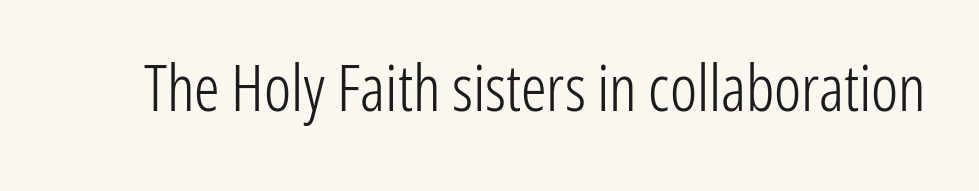
The image shows 64 px light, condensed sans-serif type, upright; set normal letter spacing, not underlined; low stroke contrast and a medium x-height.
